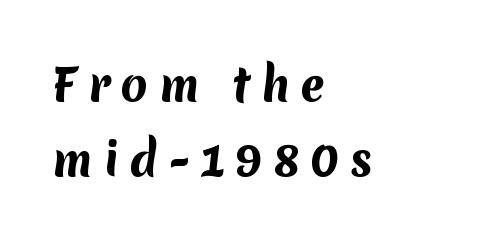
The image shows 44 px bold sans-serif type; set left-aligned, normal line spacing (1.7x), unusually wide letter spacing (+0.24 em), not underlined; medium stroke contrast and a medium x-height.
